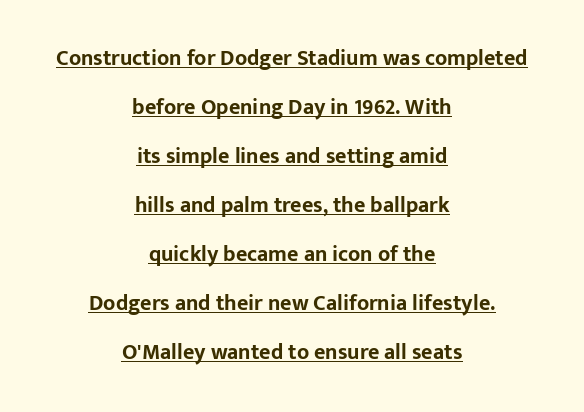
The image shows 22 px bold type, upright; set centered, loose line spacing (2.23x), normal letter spacing, underlined.
